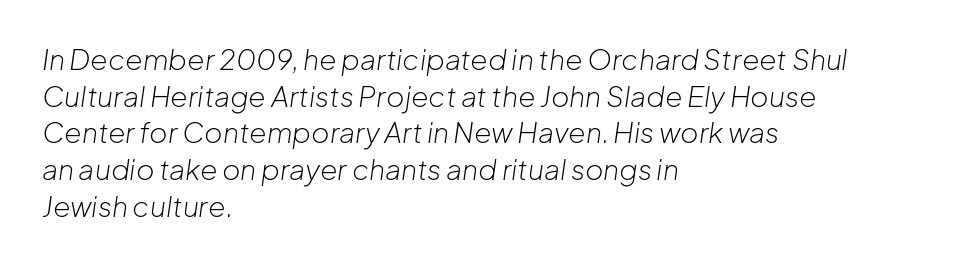
{"italic": "yes", "lean": "right", "slant_degrees": 8, "bold": "no", "weight": "light", "width": "normal", "stroke_contrast": "low", "x_height": "medium", "monospaced": "no", "underline": "no", "align": "left", "line_spacing": "normal", "line_spacing_ratio": 1.31, "letter_spacing": "normal", "letter_spacing_em": 0.0, "glyph_px": 28}
